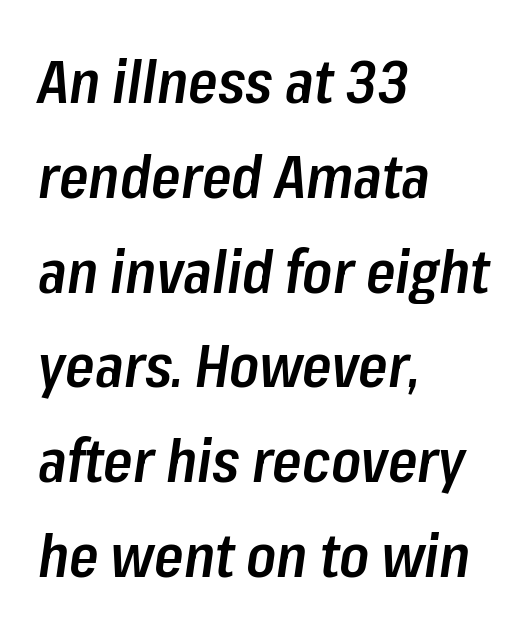
{"italic": "yes", "lean": "right", "slant_degrees": 8, "bold": "semi", "weight": "semibold", "width": "condensed", "stroke_contrast": "low", "x_height": "medium", "monospaced": "no", "underline": "no", "align": "left", "line_spacing": "normal", "line_spacing_ratio": 1.58, "letter_spacing": "normal", "letter_spacing_em": 0.0, "glyph_px": 60}
